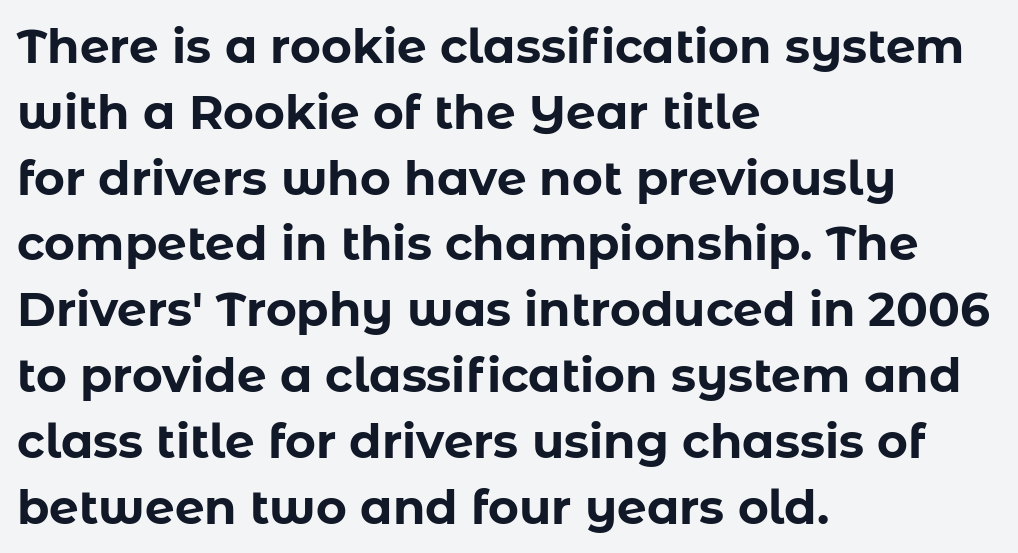
Q: Is the text bold? A: Yes.
Q: Is the text italic (slanted)? A: No, it is upright.
Q: Is the typeface a serif or a sans-serif typeface? A: Sans-serif.
Q: Is the text underlined? A: No.
Q: How is the paragraph aligned? A: Left-aligned.
Q: Is the spacing between letters normal or unusually wide? A: Normal.
Q: Is the spacing between lines tight, normal or loose? A: Normal.
Q: Width (condensed, normal, or wide)? A: Normal.
Q: Stroke contrast? A: Low.
Q: x-height? A: Medium.
Q: Monospaced? A: No.
